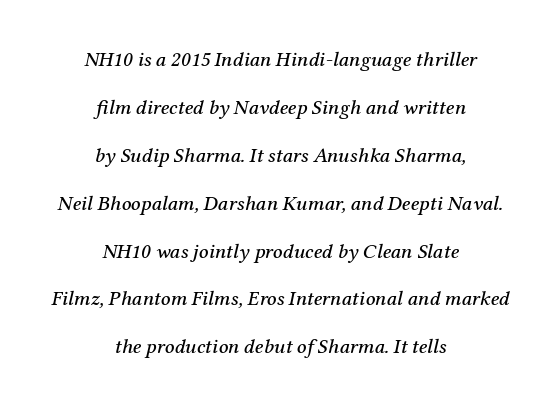
{"italic": "yes", "lean": "right", "slant_degrees": 12, "underline": "no", "align": "center", "line_spacing": "loose", "line_spacing_ratio": 2.28, "letter_spacing": "normal", "letter_spacing_em": 0.0, "glyph_px": 21}
